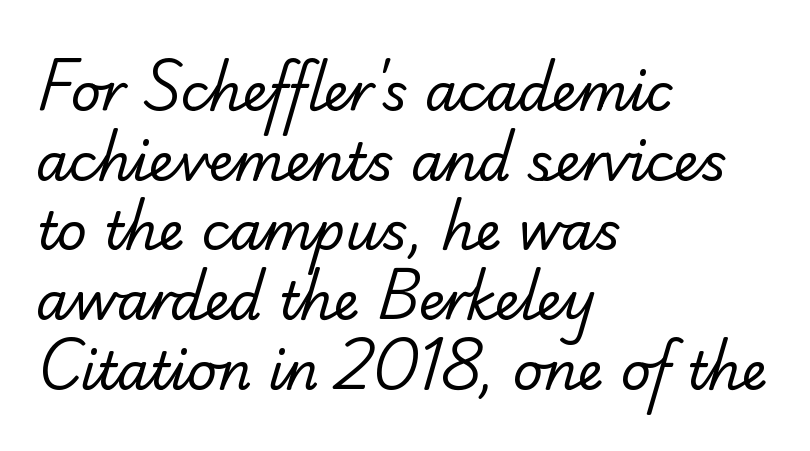
The image shows 52 px regular-weight serif type; set left-aligned, normal line spacing (1.34x), normal letter spacing, not underlined; low stroke contrast and a small x-height.
